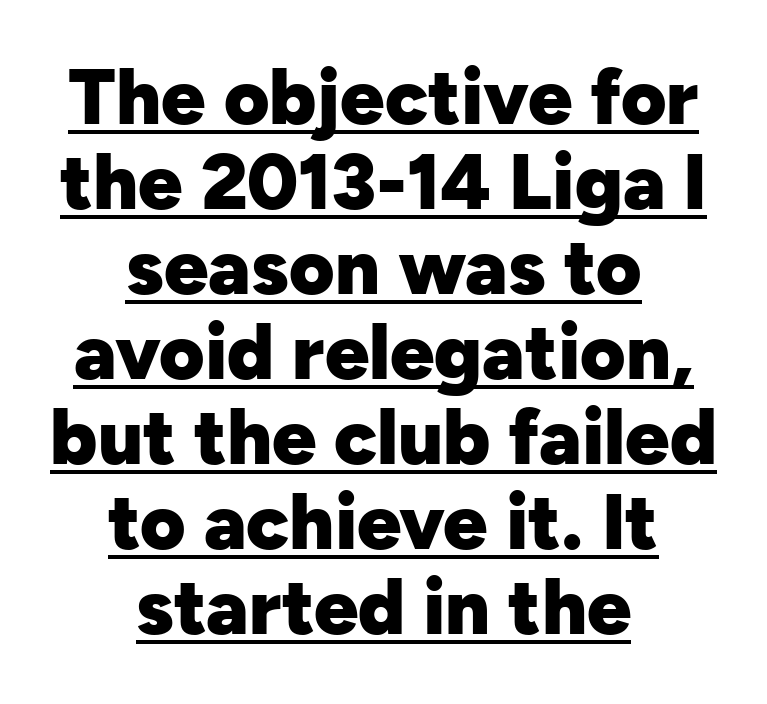
Underlining? Definitely there. Caption: bold face, heavy strokes. Nobody touched the tracking dial on this one. Is this a fixed-width face? No — the glyphs have proportional, varying widths. These lines are centered, leaving both edges ragged. The text was rendered using a sans face with plain stroke endings.
